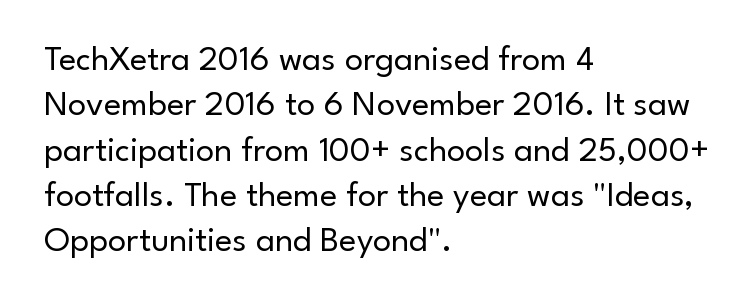
The image shows 36 px regular-weight sans-serif type, upright; set left-aligned, normal line spacing (1.26x), normal letter spacing, not underlined; low stroke contrast and a small x-height.
